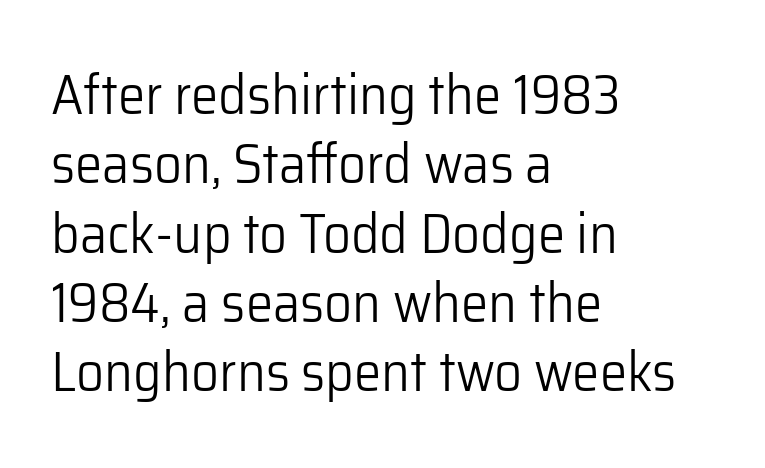
This reads as an unemphasized weight, regular at the heaviest. Proportional: the letters do not fall into vertical columns. Does the type have serifs? No, each stem ends abruptly. This sample keeps an unexceptional amount of space between lines. Spacing between characters is what you'd get straight out of the box. Upright lettering throughout.
